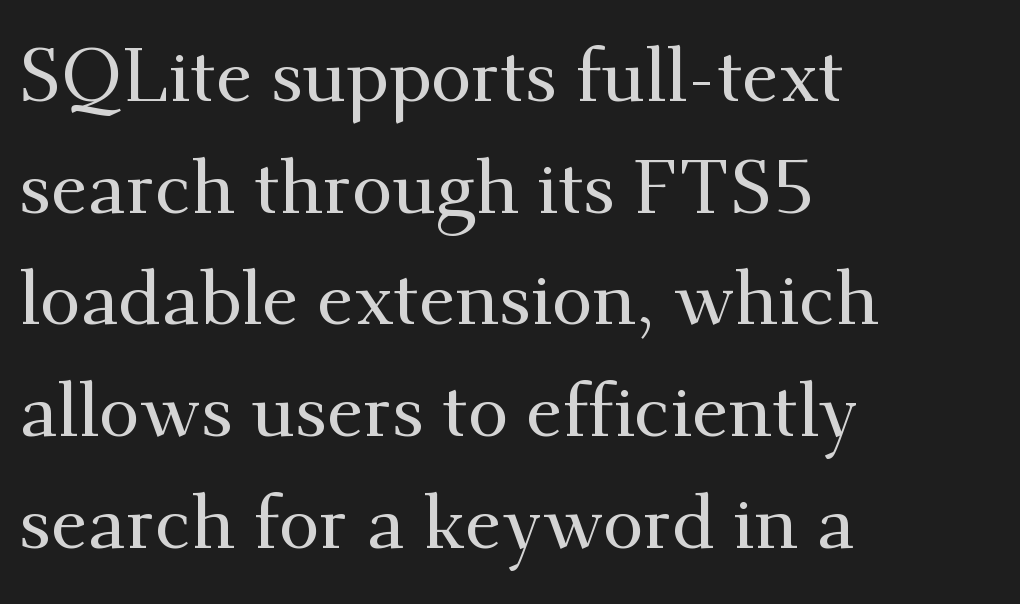
Q: Is the text italic (slanted)? A: No, it is upright.
Q: Is the typeface a serif or a sans-serif typeface? A: Serif.
Q: Is the text underlined? A: No.
Q: How is the paragraph aligned? A: Left-aligned.
Q: Is the spacing between letters normal or unusually wide? A: Normal.
Q: Is the spacing between lines tight, normal or loose? A: Normal.
Q: Width (condensed, normal, or wide)? A: Normal.
Q: Stroke contrast? A: Medium.
Q: x-height? A: Small.
Q: Monospaced? A: No.
